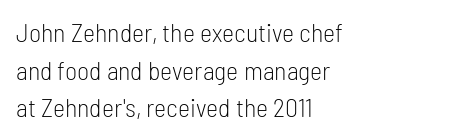
{"italic": "no", "bold": "no", "underline": "no", "align": "left", "line_spacing": "normal", "line_spacing_ratio": 1.45, "letter_spacing": "normal", "letter_spacing_em": 0.0, "glyph_px": 26}
